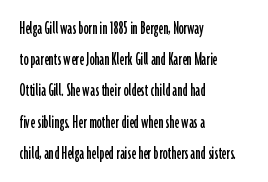
The image shows 20 px text type, upright; set left-aligned, normal line spacing (1.56x), normal letter spacing, not underlined.
